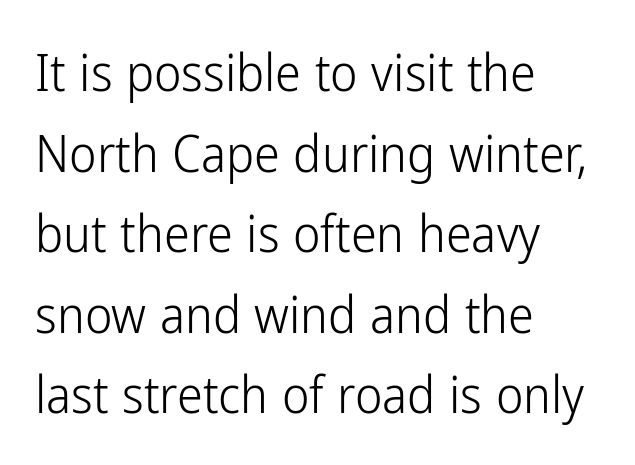
Q: Is the text bold? A: No.
Q: Is the text italic (slanted)? A: No, it is upright.
Q: Is the typeface a serif or a sans-serif typeface? A: Sans-serif.
Q: Is the text underlined? A: No.
Q: How is the paragraph aligned? A: Left-aligned.
Q: Is the spacing between letters normal or unusually wide? A: Normal.
Q: Is the spacing between lines tight, normal or loose? A: Normal.
Q: Width (condensed, normal, or wide)? A: Condensed.
Q: Stroke contrast? A: Low.
Q: x-height? A: Medium.
Q: Monospaced? A: No.
